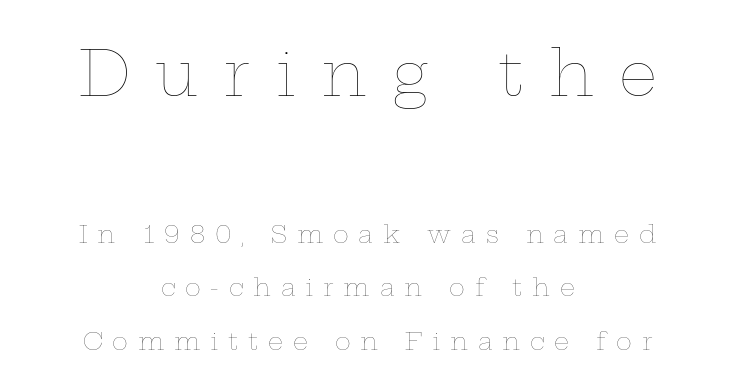
{"italic": "no", "bold": "no", "weight": "thin", "width": "wide", "stroke_contrast": "low", "x_height": "medium", "monospaced": "no", "underline": "no", "align": "center", "line_spacing": "loose", "line_spacing_ratio": 2.22, "letter_spacing": "wide", "letter_spacing_em": 0.41, "larger_block": "first", "size_ratio": 2.54, "glyph_px": 61}
